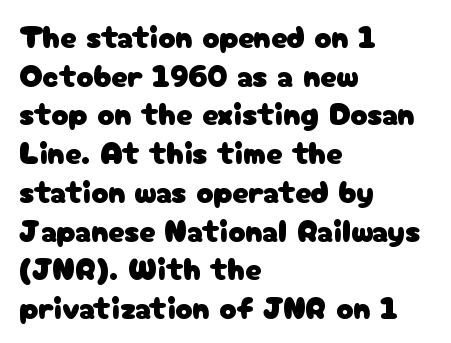
Q: Is the text italic (slanted)? A: No, it is upright.
Q: Is the typeface a serif or a sans-serif typeface? A: Sans-serif.
Q: Is the text underlined? A: No.
Q: How is the paragraph aligned? A: Left-aligned.
Q: Is the spacing between letters normal or unusually wide? A: Normal.
Q: Width (condensed, normal, or wide)? A: Normal.
Q: Stroke contrast? A: Low.
Q: x-height? A: Medium.
Q: Monospaced? A: No.
